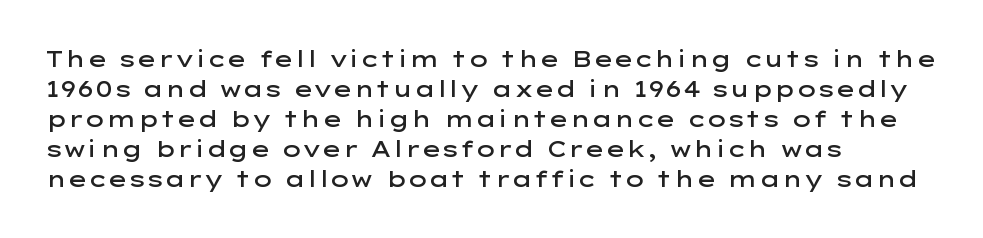
In terms of letterspacing, this is plain default setting. Underlining? Definitely not there. The rendering anchors every line to the left-hand side. Style check: upright.
